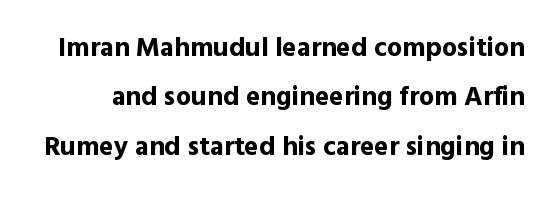
{"italic": "no", "bold": "yes", "underline": "no", "line_spacing_ratio": 1.83, "letter_spacing": "normal", "letter_spacing_em": 0.0, "glyph_px": 27}
